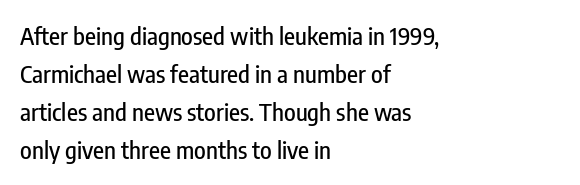
Q: Is the text italic (slanted)? A: No, it is upright.
Q: Is the text underlined? A: No.
Q: How is the paragraph aligned? A: Left-aligned.
Q: Is the spacing between letters normal or unusually wide? A: Normal.
Q: Is the spacing between lines tight, normal or loose? A: Normal.
